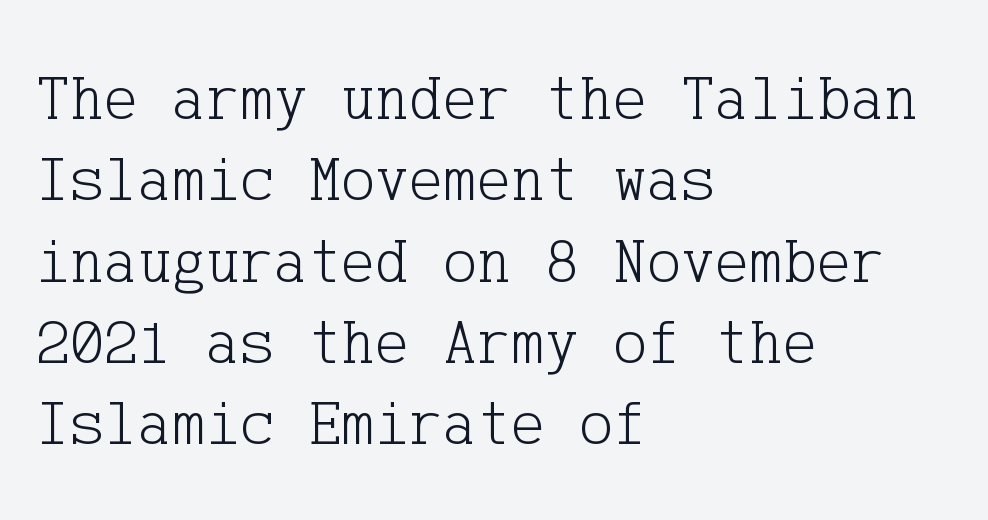
The image shows 64 px light serif type, upright; set left-aligned, normal line spacing (1.27x), normal letter spacing, not underlined; low stroke contrast and a medium x-height.
